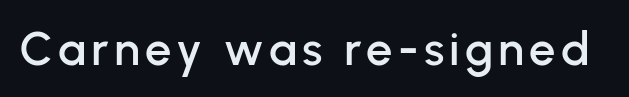
Font category for this specimen: sans-serif. Spacing verdict: proportional, widths tailored to each character. Underlining? Definitely not there. No italicization has been applied; the sample stays upright.
